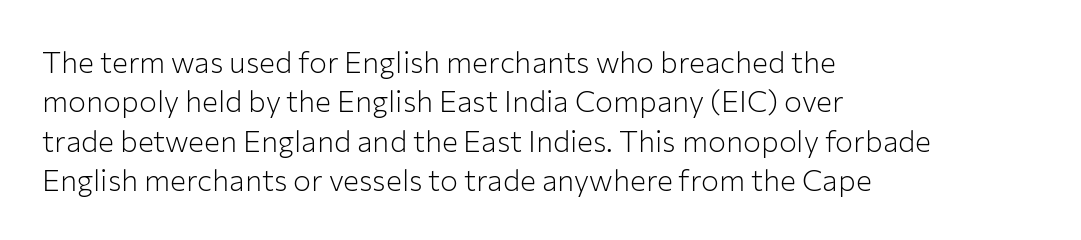
Anything drawn beneath the words? Only blank space. The rendering shows plain stroke endings on the letterforms — a sans-serif design. This rendering uses left alignment, leaving the right contour irregular. These lines were composed using upright roman letters. The letters advance in unequal steps, a hallmark of proportional type.
